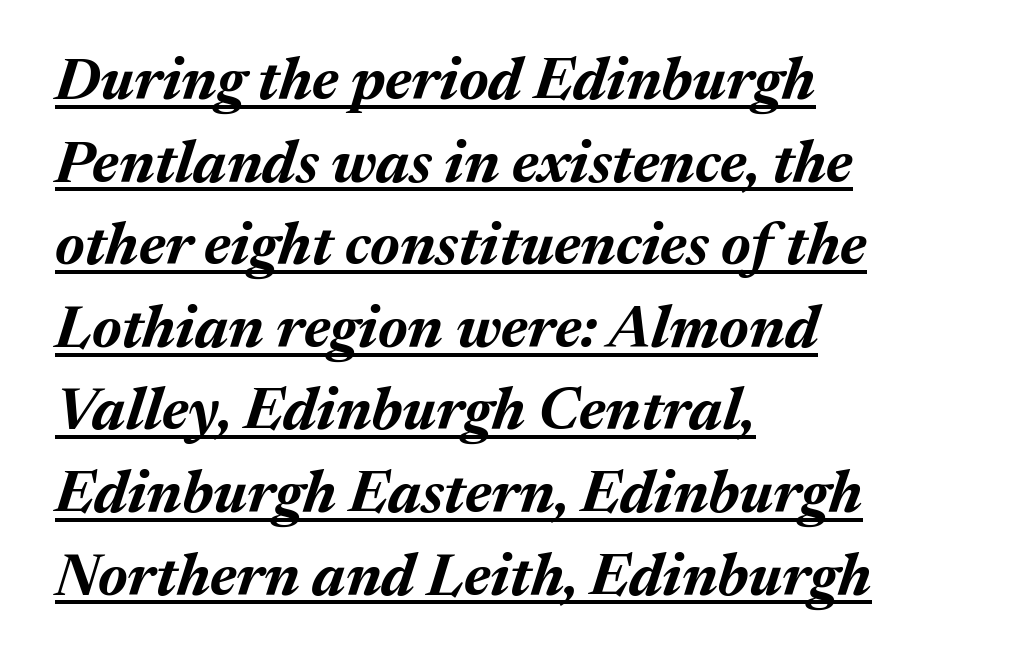
Q: Is the text bold? A: Yes.
Q: Is the text italic (slanted)? A: Yes, it leans right by about 17 degrees.
Q: Is the text underlined? A: Yes.
Q: How is the paragraph aligned? A: Left-aligned.
Q: Is the spacing between letters normal or unusually wide? A: Normal.
Q: Is the spacing between lines tight, normal or loose? A: Normal.
Q: Width (condensed, normal, or wide)? A: Normal.
Q: Stroke contrast? A: Medium.
Q: x-height? A: Medium.
Q: Monospaced? A: No.
